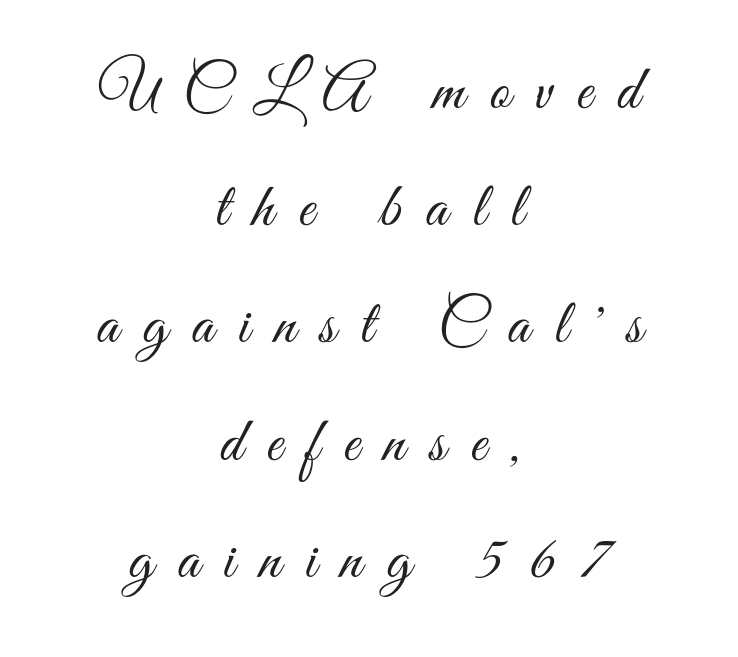
Is this a heavy cut? Hardly; it is regular or lighter. This sample uses expanded letter spacing, leaving extra air between glyphs. If you folded the block vertically in half, each line would mirror itself in length. The passage shown is not underscored anywhere. Letterform terminals end flat and unadorned throughout the passage.
